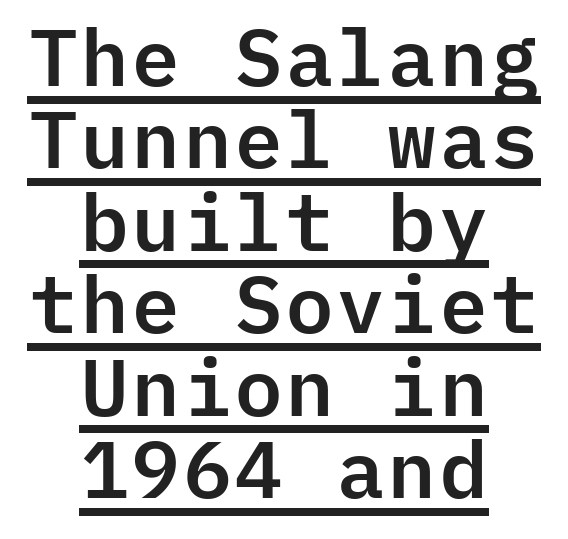
The image shows 80 px sans-serif type, upright, monospaced; set centered, tight line spacing (1.03x), normal letter spacing, underlined; low stroke contrast and a medium x-height.
